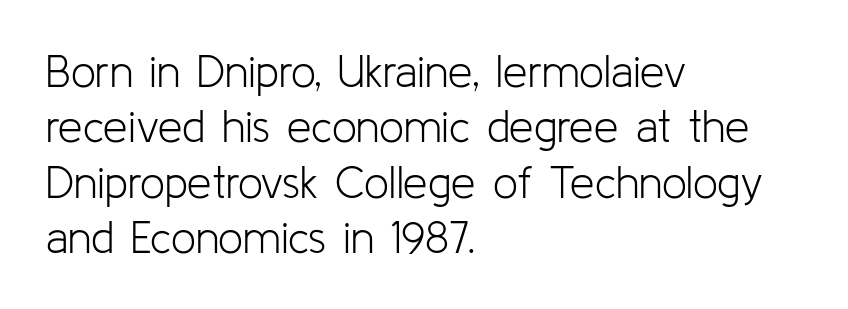
Q: Is the text bold? A: No.
Q: Is the text italic (slanted)? A: No, it is upright.
Q: Is the typeface a serif or a sans-serif typeface? A: Sans-serif.
Q: Is the text underlined? A: No.
Q: How is the paragraph aligned? A: Left-aligned.
Q: Is the spacing between letters normal or unusually wide? A: Normal.
Q: Is the spacing between lines tight, normal or loose? A: Normal.
Q: Width (condensed, normal, or wide)? A: Normal.
Q: Stroke contrast? A: Low.
Q: x-height? A: Medium.
Q: Monospaced? A: No.
